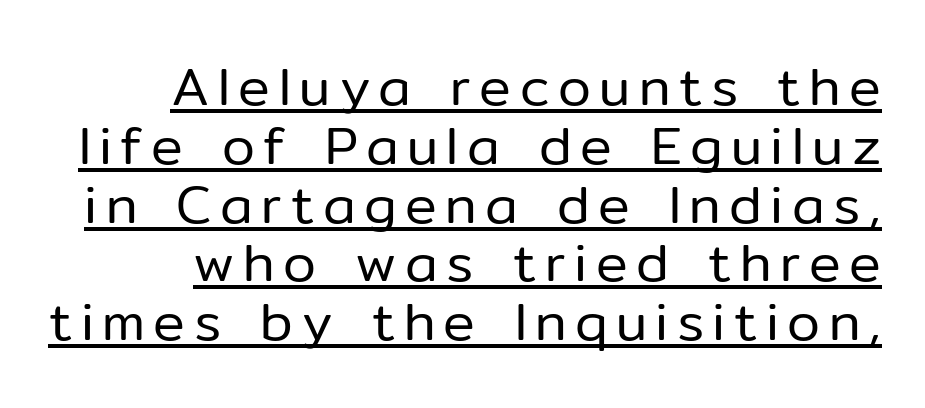
Character widths vary here, with narrow letters taking less room than wide ones. The lettering stays uniformly vertical, giving the passage a roman look. Right-aligned paragraph, ragged on the left. Heft: none added — not bold. This sample uses a sans-serif face. These characters rest on top of a visible drawn line.
